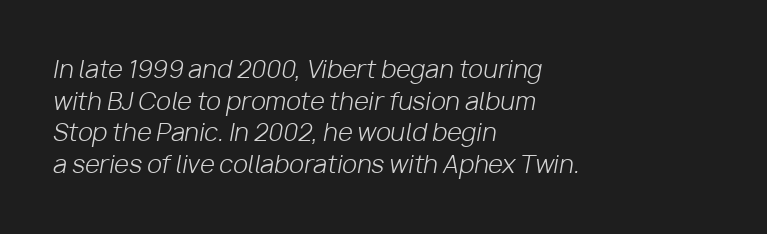
The image shows 24 px text type, italic (leaning right); set left-aligned, normal line spacing (1.32x), normal letter spacing, not underlined.
